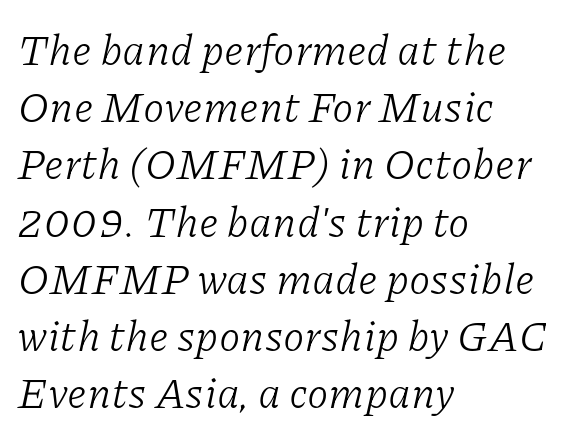
The image shows 43 px light serif type, italic (leaning right); set left-aligned, normal line spacing (1.33x), normal letter spacing, not underlined; low stroke contrast and a medium x-height.
